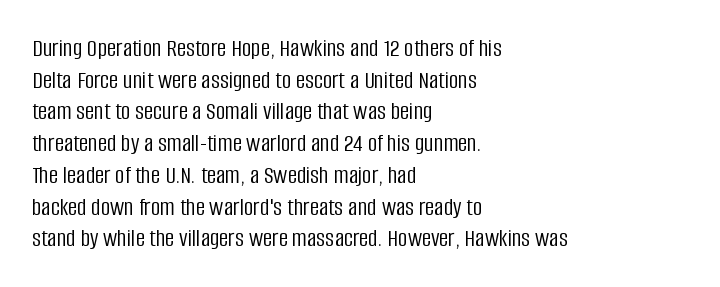
{"italic": "no", "bold": "no", "underline": "no", "align": "left", "line_spacing_ratio": 1.22, "letter_spacing": "normal", "letter_spacing_em": 0.0, "glyph_px": 26}
